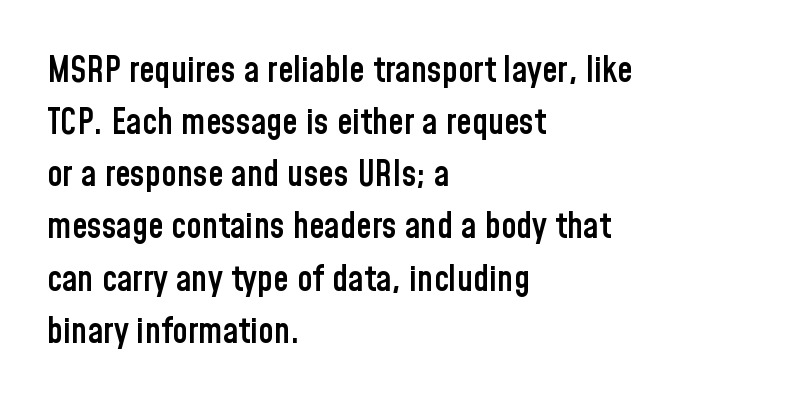
Q: Is the text bold? A: Semi-bold.
Q: Is the text italic (slanted)? A: No, it is upright.
Q: Is the typeface a serif or a sans-serif typeface? A: Sans-serif.
Q: Is the text underlined? A: No.
Q: How is the paragraph aligned? A: Left-aligned.
Q: Is the spacing between letters normal or unusually wide? A: Normal.
Q: Is the spacing between lines tight, normal or loose? A: Normal.
Q: Width (condensed, normal, or wide)? A: Condensed.
Q: Stroke contrast? A: Low.
Q: x-height? A: Medium.
Q: Monospaced? A: No.
